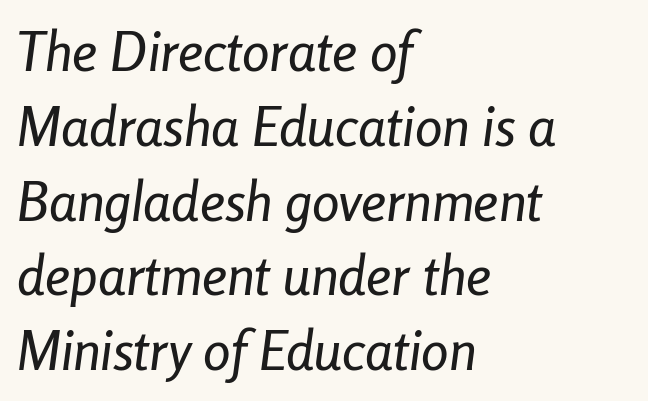
{"italic": "yes", "lean": "right", "slant_degrees": 8, "width": "condensed", "stroke_contrast": "low", "x_height": "medium", "monospaced": "no", "underline": "no", "align": "left", "line_spacing": "normal", "line_spacing_ratio": 1.36, "letter_spacing": "normal", "letter_spacing_em": 0.0, "glyph_px": 55}
